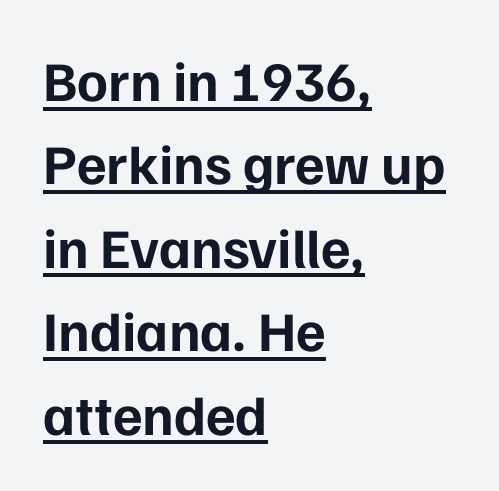
The image shows 56 px bold sans-serif type, upright; set left-aligned, normal line spacing (1.49x), normal letter spacing, underlined; low stroke contrast and a medium x-height.
